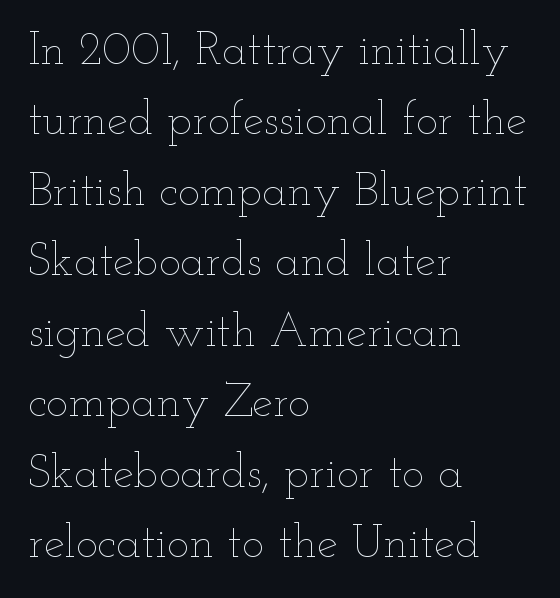
Q: Is the text bold? A: No.
Q: Is the text italic (slanted)? A: No, it is upright.
Q: Is the text underlined? A: No.
Q: How is the paragraph aligned? A: Left-aligned.
Q: Is the spacing between letters normal or unusually wide? A: Normal.
Q: Is the spacing between lines tight, normal or loose? A: Normal.
Q: Width (condensed, normal, or wide)? A: Wide.
Q: Stroke contrast? A: Low.
Q: x-height? A: Small.
Q: Monospaced? A: No.
